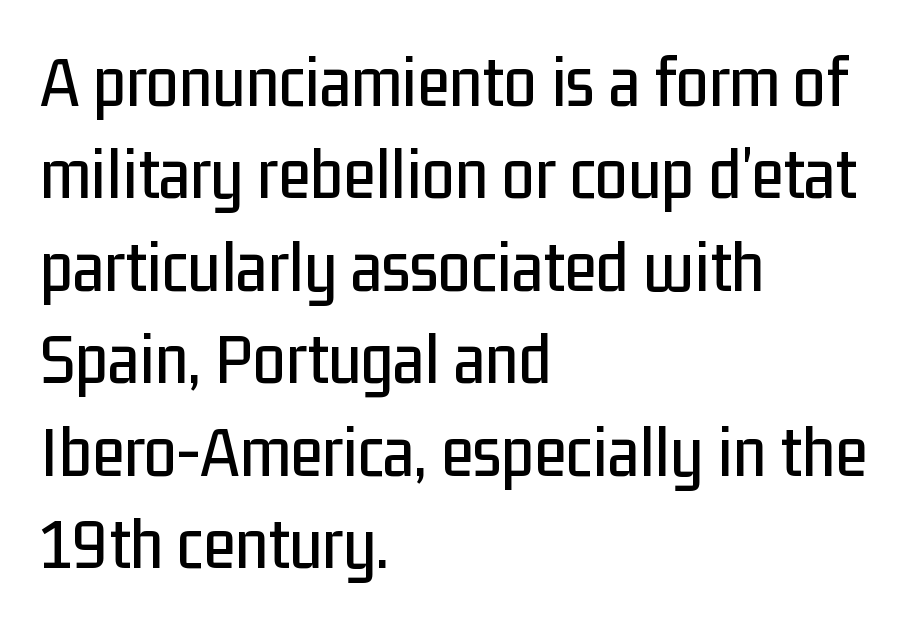
The image shows 74 px condensed sans-serif type, upright; set left-aligned, normal line spacing (1.25x), normal letter spacing, not underlined; low stroke contrast and a medium x-height.
